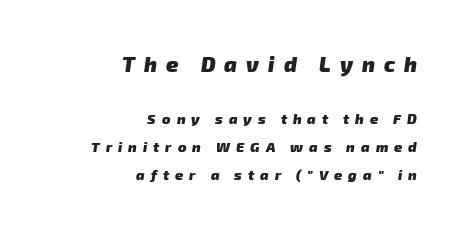
The letters are bold, with thick, heavy strokes. Lines of text with bare space underneath. The vertical gap from one line to the next is large. Here the glyphs are tracked loosely, breaking word shapes into spaced letters. A flush-right, rag-left setting is used for this passage. Note: larger setting up top, smaller setting below.
